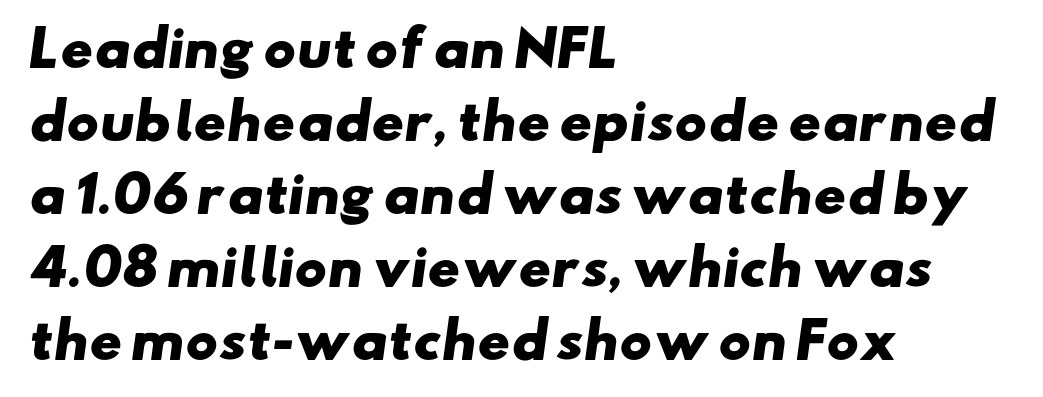
Q: Is the text bold? A: Yes.
Q: Is the typeface a serif or a sans-serif typeface? A: Sans-serif.
Q: Is the text underlined? A: No.
Q: How is the paragraph aligned? A: Left-aligned.
Q: Is the spacing between letters normal or unusually wide? A: Normal.
Q: Is the spacing between lines tight, normal or loose? A: Normal.
Q: Width (condensed, normal, or wide)? A: Wide.
Q: Stroke contrast? A: Low.
Q: x-height? A: Small.
Q: Monospaced? A: No.
